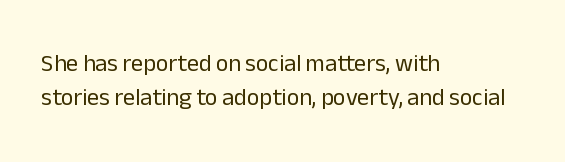
The image shows 24 px text type, upright; set left-aligned, normal line spacing (1.42x), normal letter spacing, not underlined.
